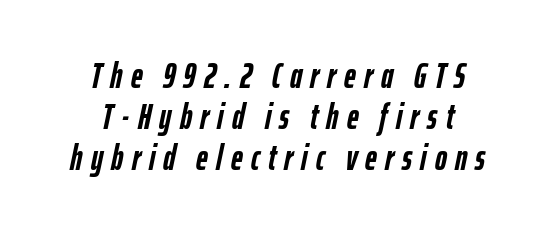
The image shows 36 px semibold, condensed type, italic (leaning right); set centered, tight line spacing (1.14x), unusually wide letter spacing (+0.23 em), not underlined; low stroke contrast and a medium x-height.
